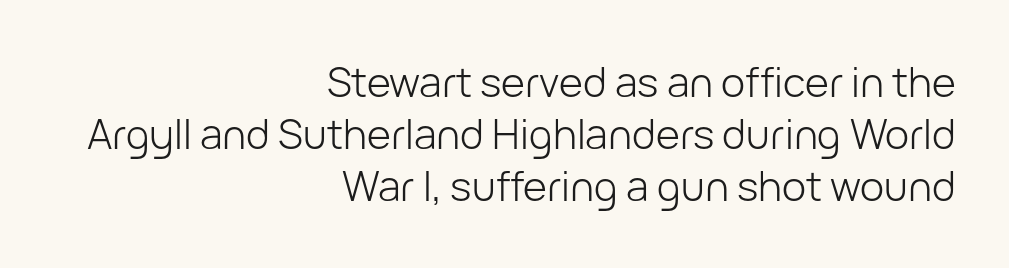
The image shows 41 px light sans-serif type, upright; set right-aligned, normal line spacing (1.27x), normal letter spacing, not underlined; low stroke contrast and a medium x-height.
